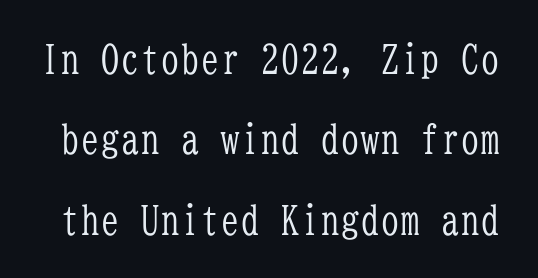
The image shows 40 px light, condensed serif type, upright, monospaced; set loose line spacing (2.01x), normal letter spacing, not underlined; low stroke contrast and a medium x-height.
